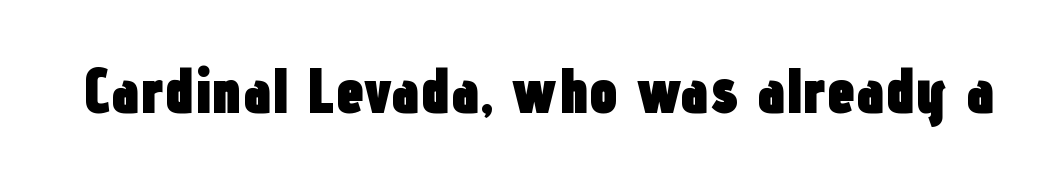
The image shows 64 px heavy, condensed sans-serif type, upright; set normal letter spacing, not underlined; low stroke contrast and a medium x-height.
